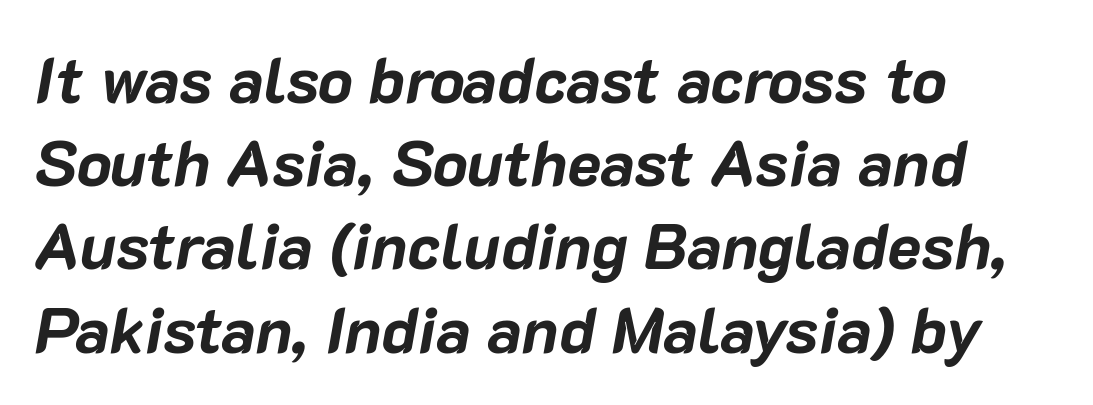
The image shows 64 px bold type, italic (leaning right); set left-aligned, normal line spacing (1.3x), normal letter spacing, not underlined; low stroke contrast and a medium x-height.
